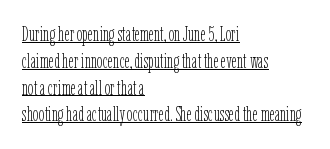
{"italic": "no", "bold": "no", "underline": "yes", "align": "left", "line_spacing": "normal", "line_spacing_ratio": 1.34, "letter_spacing": "normal", "letter_spacing_em": 0.0, "glyph_px": 20}
